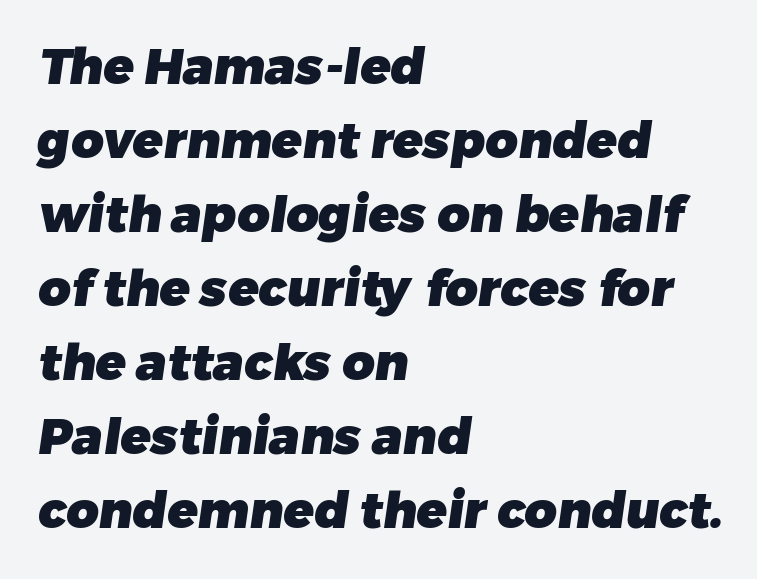
Q: Is the text bold? A: Yes.
Q: Is the typeface a serif or a sans-serif typeface? A: Sans-serif.
Q: Is the text underlined? A: No.
Q: How is the paragraph aligned? A: Left-aligned.
Q: Is the spacing between letters normal or unusually wide? A: Normal.
Q: Is the spacing between lines tight, normal or loose? A: Normal.
Q: Width (condensed, normal, or wide)? A: Normal.
Q: Stroke contrast? A: Low.
Q: x-height? A: Medium.
Q: Monospaced? A: No.
